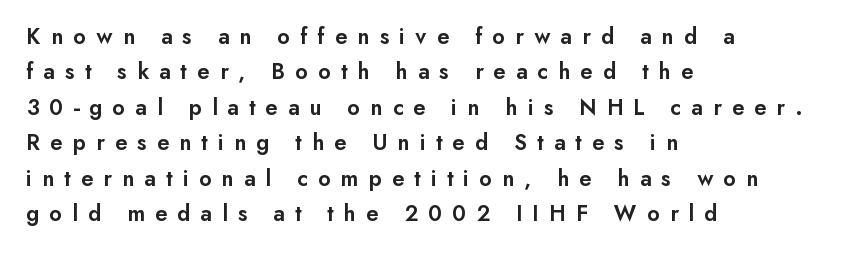
{"italic": "no", "bold": "semi", "underline": "no", "align": "left", "line_spacing": "normal", "line_spacing_ratio": 1.54, "letter_spacing": "wide", "letter_spacing_em": 0.44, "glyph_px": 23}
